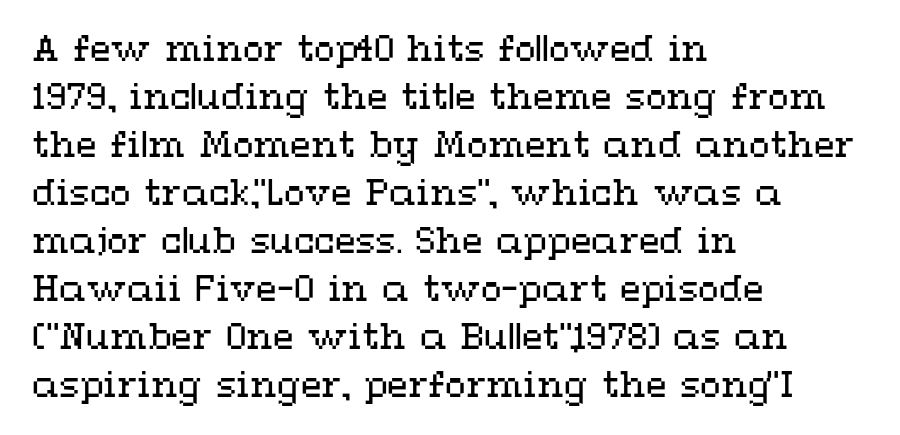
Q: Is the text bold? A: No.
Q: Is the text italic (slanted)? A: No, it is upright.
Q: Is the text underlined? A: No.
Q: How is the paragraph aligned? A: Left-aligned.
Q: Is the spacing between letters normal or unusually wide? A: Normal.
Q: Is the spacing between lines tight, normal or loose? A: Normal.
Q: Width (condensed, normal, or wide)? A: Wide.
Q: Stroke contrast? A: Medium.
Q: x-height? A: Medium.
Q: Monospaced? A: No.
